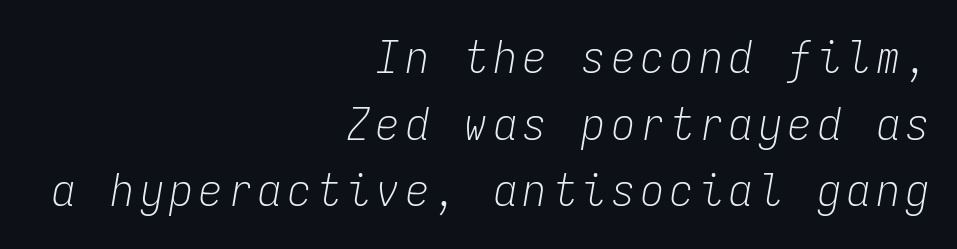
Q: Is the text bold? A: No.
Q: Is the text italic (slanted)? A: Yes, it leans right by about 9 degrees.
Q: Is the text underlined? A: No.
Q: How is the paragraph aligned? A: Right-aligned.
Q: Is the spacing between lines tight, normal or loose? A: Normal.
Q: Width (condensed, normal, or wide)? A: Condensed.
Q: Stroke contrast? A: Low.
Q: x-height? A: Medium.
Q: Monospaced? A: Yes.
